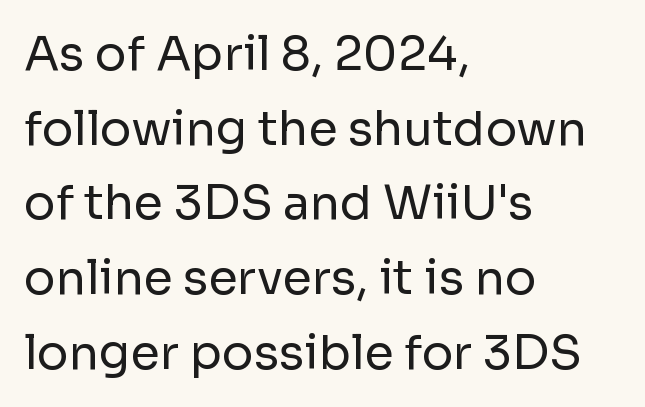
{"serif": "no", "italic": "no", "bold": "no", "weight": "regular", "width": "normal", "stroke_contrast": "low", "x_height": "medium", "monospaced": "no", "underline": "no", "align": "left", "line_spacing": "normal", "line_spacing_ratio": 1.59, "letter_spacing": "normal", "letter_spacing_em": 0.0, "glyph_px": 47}
